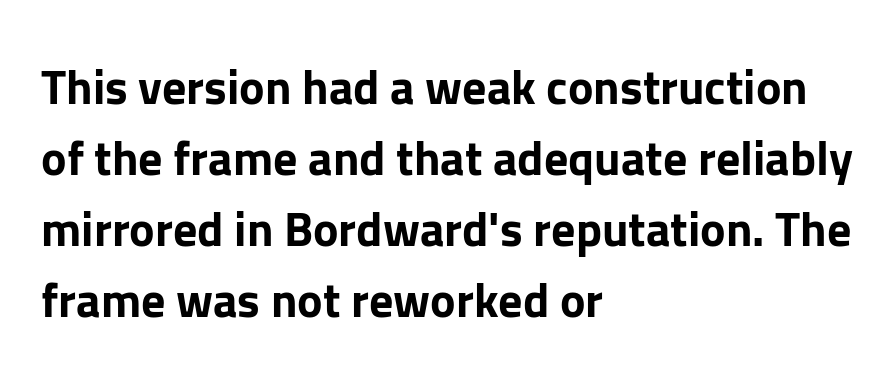
{"serif": "no", "italic": "no", "bold": "yes", "weight": "bold", "width": "normal", "stroke_contrast": "low", "x_height": "medium", "monospaced": "no", "underline": "no", "align": "left", "line_spacing": "normal", "line_spacing_ratio": 1.48, "letter_spacing": "normal", "letter_spacing_em": 0.0, "glyph_px": 48}
